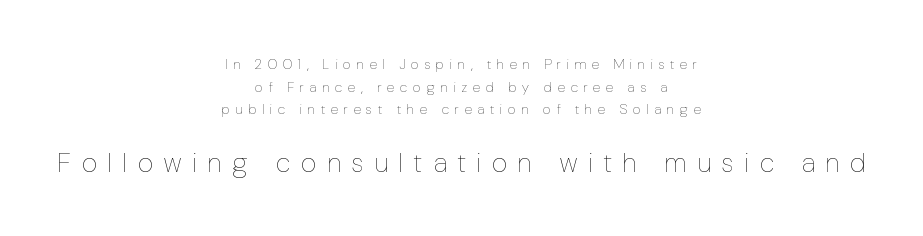
Q: Is the text bold? A: No.
Q: Is the text italic (slanted)? A: No, it is upright.
Q: Is the text underlined? A: No.
Q: How is the paragraph aligned? A: Centered.
Q: Is the spacing between letters normal or unusually wide? A: Unusually wide.
Q: Is the spacing between lines tight, normal or loose? A: Normal.
Q: Which block of text is set in a larger size, the first (top) or the second (bottom)? A: The second (bottom) one.
